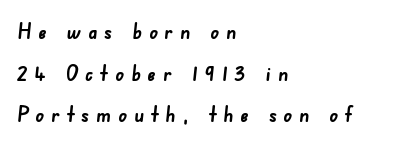
The image shows 21 px bold type; set left-aligned, loose line spacing (1.98x), unusually wide letter spacing (+0.34 em), not underlined.
